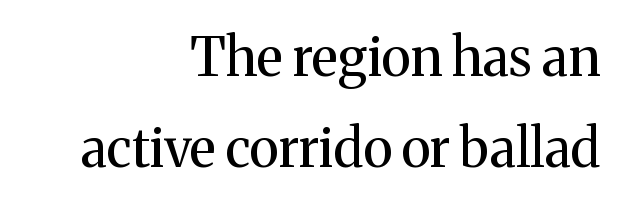
The image shows 53 px regular-weight serif type, upright; set right-aligned, line spacing 1.72x, normal letter spacing, not underlined; medium stroke contrast and a medium x-height.
